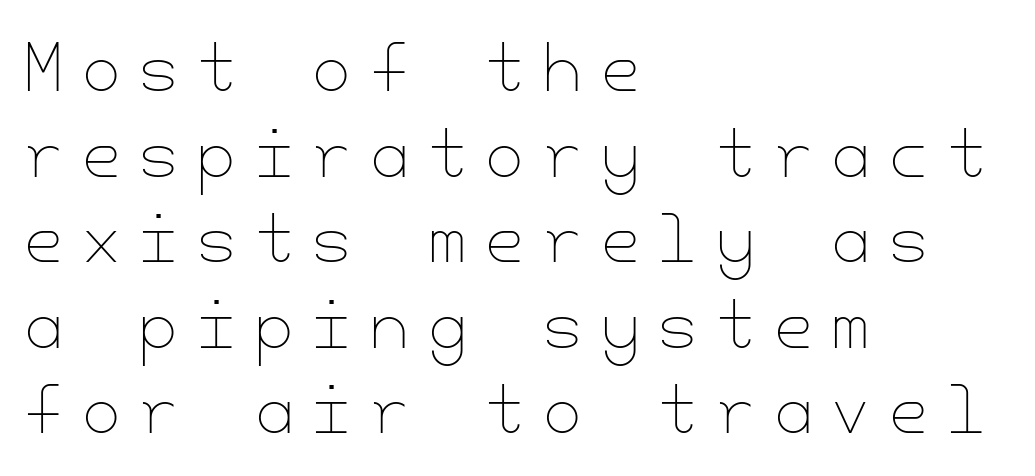
{"italic": "no", "bold": "no", "weight": "thin", "width": "normal", "stroke_contrast": "low", "x_height": "small", "underline": "no", "align": "left", "line_spacing": "normal", "line_spacing_ratio": 1.38, "letter_spacing": "wide", "letter_spacing_em": 0.31, "glyph_px": 62}
